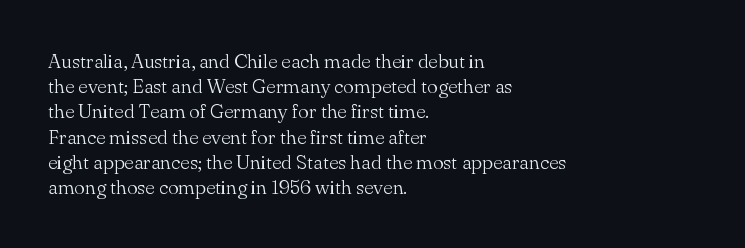
Q: Is the text bold? A: No.
Q: Is the text italic (slanted)? A: No, it is upright.
Q: Is the text underlined? A: No.
Q: How is the paragraph aligned? A: Left-aligned.
Q: Is the spacing between letters normal or unusually wide? A: Normal.
Q: Is the spacing between lines tight, normal or loose? A: Normal.
